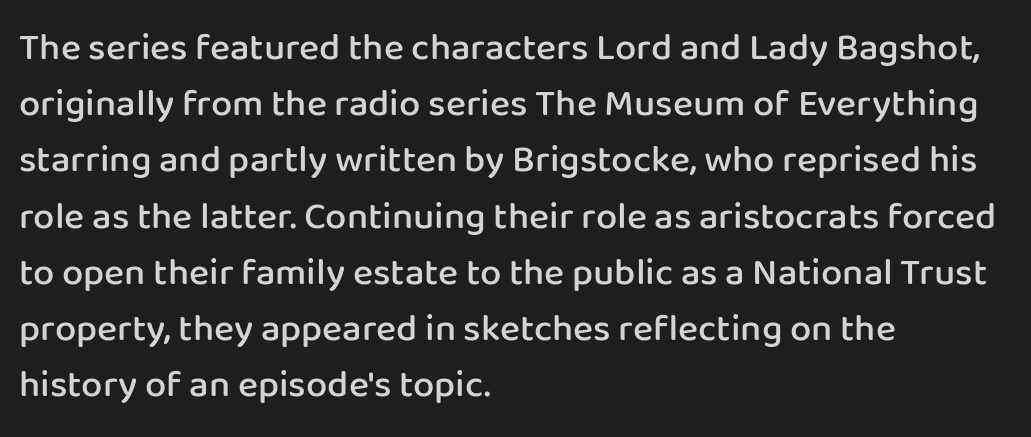
The image shows 38 px semibold sans-serif type, upright; set left-aligned, normal line spacing (1.48x), normal letter spacing, not underlined; low stroke contrast and a medium x-height.
